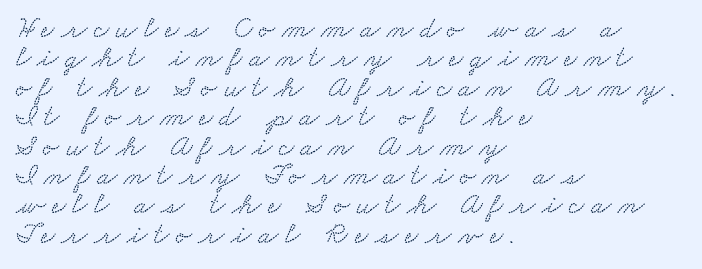
The image shows 30 px wide serif type; set left-aligned, tight line spacing (0.98x), unusually wide letter spacing (+0.22 em), not underlined; medium stroke contrast and a small x-height.
